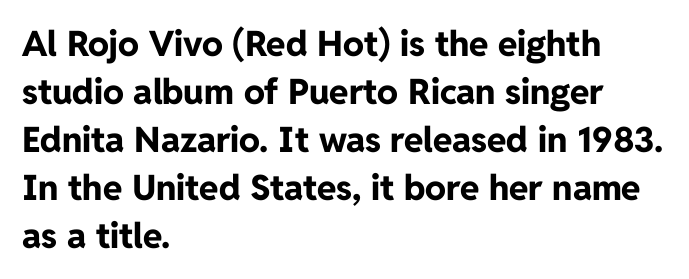
The image shows 35 px bold sans-serif type, upright; set left-aligned, normal line spacing (1.37x), normal letter spacing, not underlined; low stroke contrast and a medium x-height.
